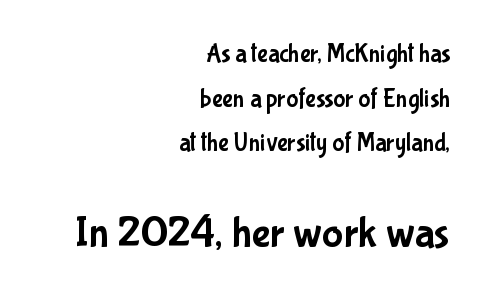
The image shows 44 px condensed sans-serif type, upright; set right-aligned, line spacing 1.79x, normal letter spacing, not underlined; the second (bottom) block is 1.76x larger; low stroke contrast and a medium x-height.
